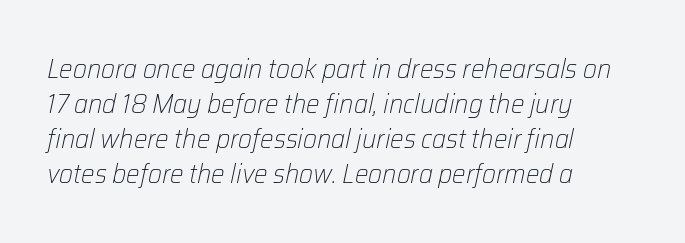
The image shows 27 px text type, italic (leaning right); set left-aligned, normal line spacing (1.3x), normal letter spacing, not underlined.
